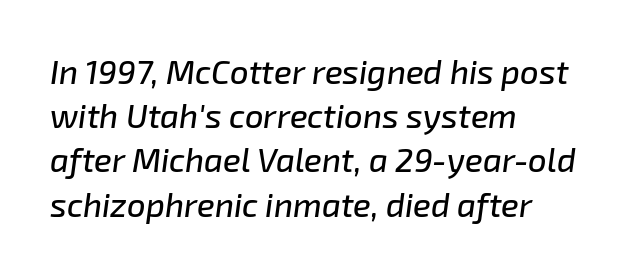
{"italic": "yes", "lean": "right", "slant_degrees": 8, "width": "normal", "stroke_contrast": "low", "x_height": "medium", "monospaced": "no", "underline": "no", "align": "left", "line_spacing": "normal", "line_spacing_ratio": 1.34, "letter_spacing": "normal", "letter_spacing_em": 0.0, "glyph_px": 33}
